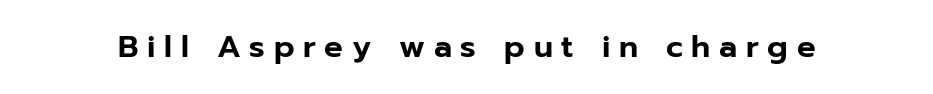
These lines are composed in type without serifs. Lines of text with bare space underneath. This sample uses an upright cut, with every glyph sitting square on the baseline. Letter spacing: wide. The face used here is proportionally spaced, like ordinary book or web type.
